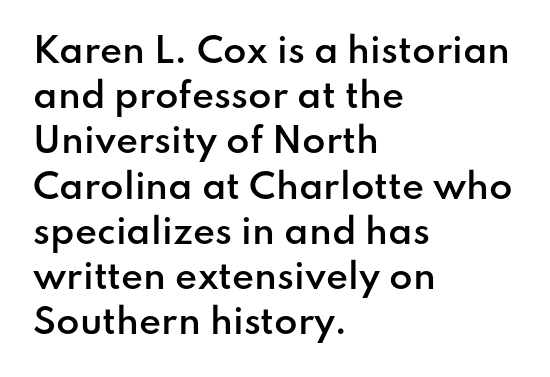
Q: Is the text bold? A: Semi-bold.
Q: Is the text italic (slanted)? A: No, it is upright.
Q: Is the typeface a serif or a sans-serif typeface? A: Sans-serif.
Q: Is the text underlined? A: No.
Q: How is the paragraph aligned? A: Left-aligned.
Q: Is the spacing between letters normal or unusually wide? A: Normal.
Q: Is the spacing between lines tight, normal or loose? A: Normal.
Q: Width (condensed, normal, or wide)? A: Normal.
Q: Stroke contrast? A: Low.
Q: x-height? A: Small.
Q: Monospaced? A: No.
